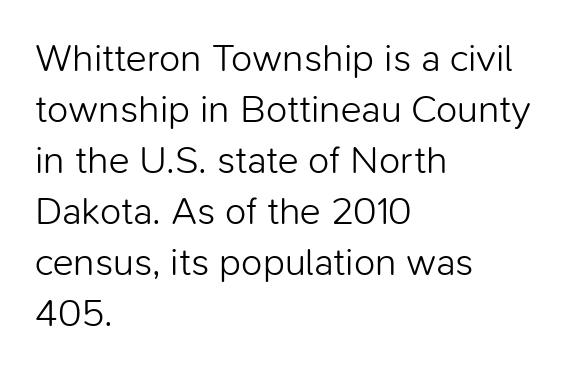
These glyphs show unthickened strokes, regular width or finer. The typesetter chose a ragged-right arrangement here. Here the designer chose a conventional face with non-uniform glyph widths. The space beneath each line is pristine and unruled.
